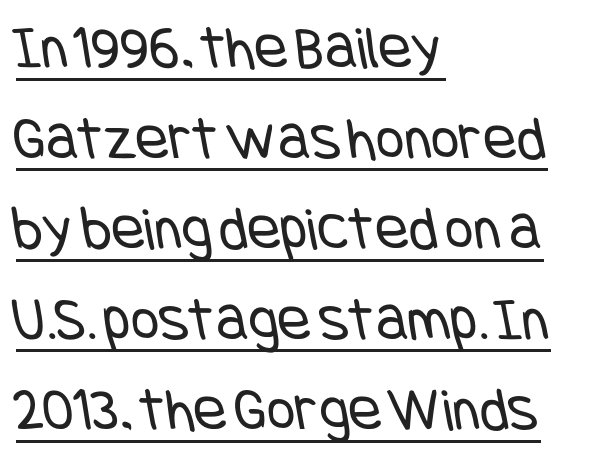
{"serif": "no", "bold": "no", "weight": "regular", "width": "condensed", "stroke_contrast": "low", "x_height": "large", "underline": "yes", "align": "left", "line_spacing": "normal", "line_spacing_ratio": 1.46, "letter_spacing": "normal", "letter_spacing_em": 0.0, "glyph_px": 62}
